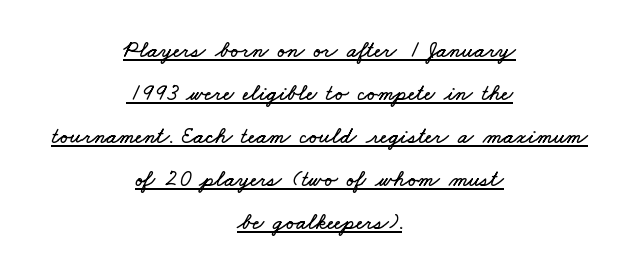
This rendering uses center alignment, leaving both contours irregular but symmetric. The letterforms sit shoulder to shoulder at normal distance. This rendering features underlined lettering.
